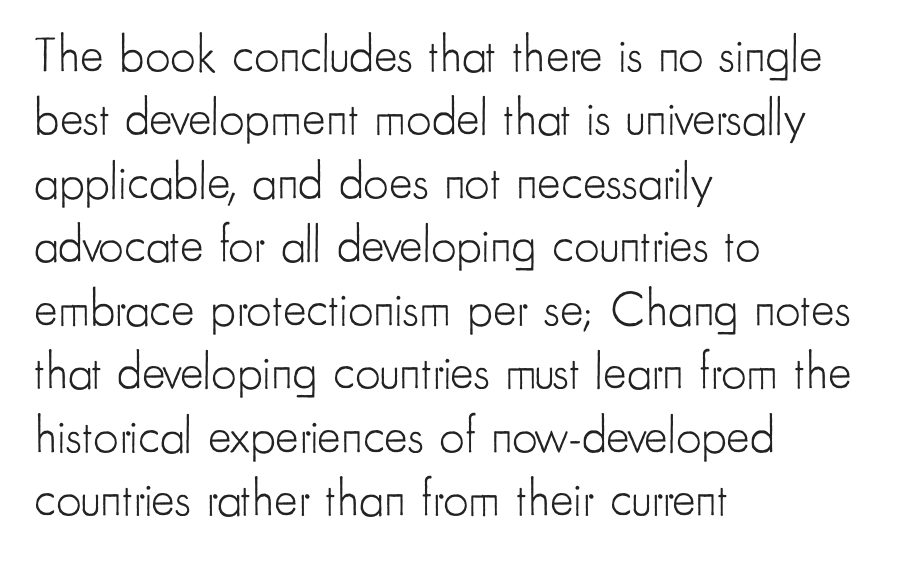
Quick note: underline off. One-word summary of the alignment: left. Upright lettering throughout. Stroke terminals: plain, sans-serif.
